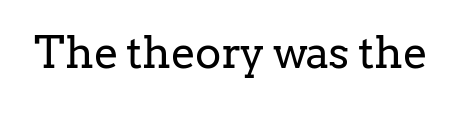
Q: Is the text bold? A: No.
Q: Is the text italic (slanted)? A: No, it is upright.
Q: Is the typeface a serif or a sans-serif typeface? A: Serif.
Q: Is the text underlined? A: No.
Q: Is the spacing between letters normal or unusually wide? A: Normal.
Q: Width (condensed, normal, or wide)? A: Normal.
Q: Stroke contrast? A: Low.
Q: x-height? A: Medium.
Q: Monospaced? A: No.
